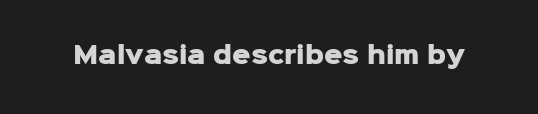
Q: Is the text bold? A: Yes.
Q: Is the text italic (slanted)? A: No, it is upright.
Q: Is the text underlined? A: No.
Q: Is the spacing between letters normal or unusually wide? A: Normal.
